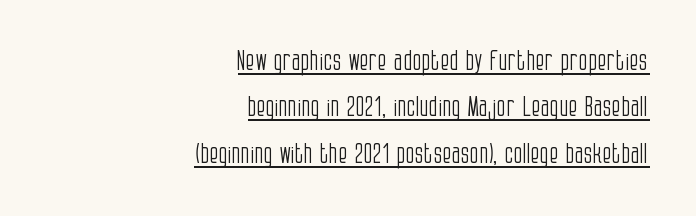
This sample carries an underscore along the baseline area. Posture: straight, roman, zero tilt. Each stroke keeps to a modest, everyday thickness or less. The passage shown has conventional tracking throughout. Which margin do the lines hug? The right one — the left edge is uneven.
